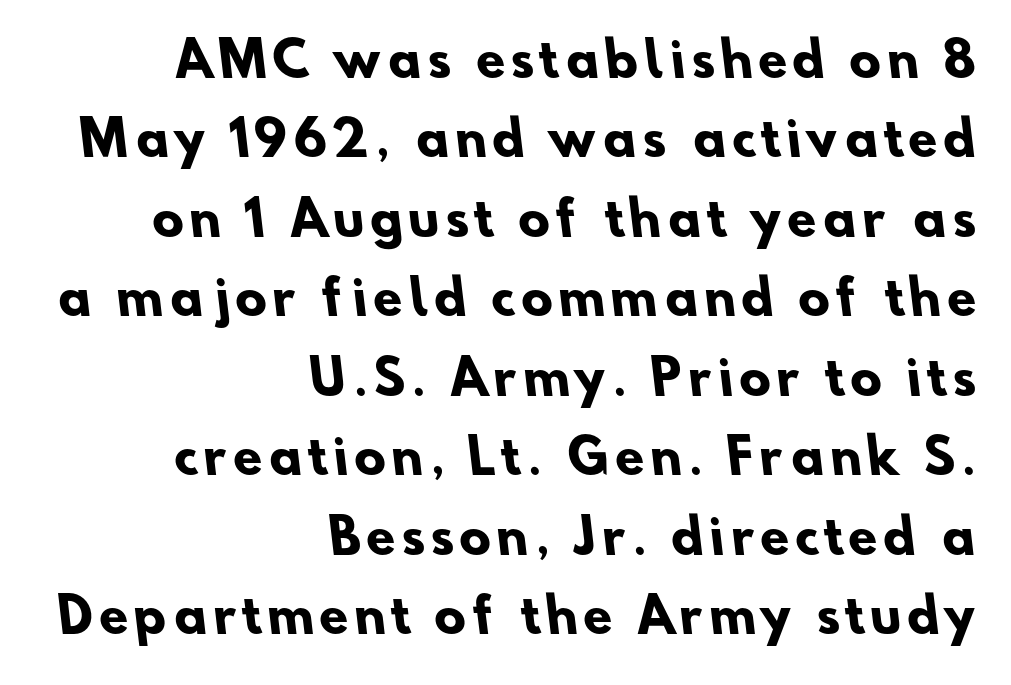
{"serif": "no", "bold": "yes", "weight": "heavy", "width": "normal", "stroke_contrast": "low", "x_height": "small", "monospaced": "no", "underline": "no", "align": "right", "line_spacing": "normal", "line_spacing_ratio": 1.69, "glyph_px": 47}
